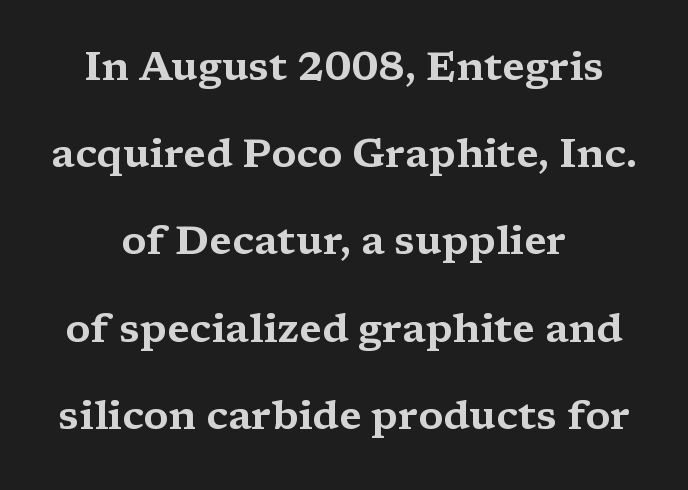
Q: Is the text italic (slanted)? A: No, it is upright.
Q: Is the typeface a serif or a sans-serif typeface? A: Serif.
Q: Is the text underlined? A: No.
Q: How is the paragraph aligned? A: Centered.
Q: Is the spacing between letters normal or unusually wide? A: Normal.
Q: Is the spacing between lines tight, normal or loose? A: Loose.
Q: Width (condensed, normal, or wide)? A: Wide.
Q: Stroke contrast? A: Medium.
Q: x-height? A: Medium.
Q: Monospaced? A: No.
